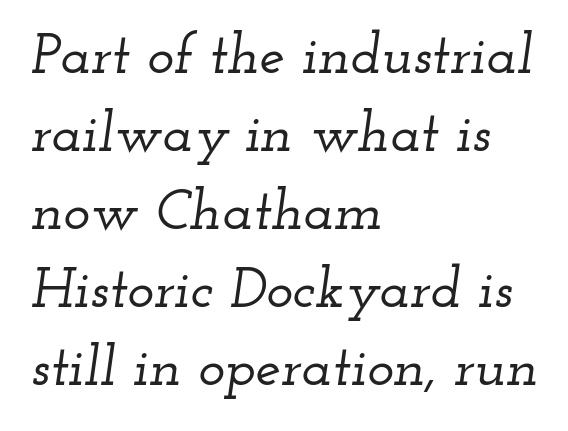
{"serif": "yes", "italic": "yes", "lean": "right", "slant_degrees": 12, "width": "wide", "stroke_contrast": "low", "x_height": "small", "monospaced": "no", "underline": "no", "align": "left", "line_spacing": "normal", "line_spacing_ratio": 1.37, "letter_spacing": "normal", "letter_spacing_em": 0.0, "glyph_px": 57}
